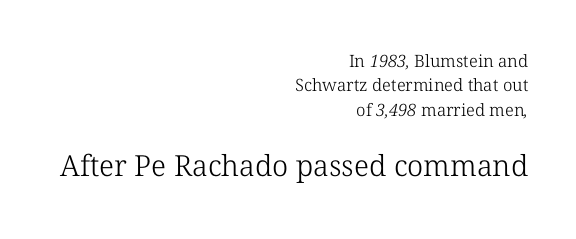
The image shows 29 px light serif type; set right-aligned, normal line spacing (1.44x), normal letter spacing, not underlined; the second (bottom) block is 1.71x larger; low stroke contrast and a medium x-height.
